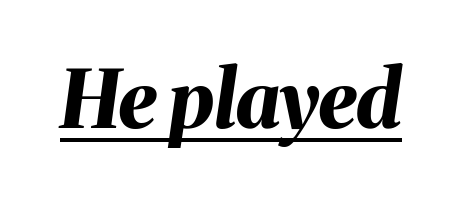
The image shows 79 px bold type, italic (leaning right); set normal letter spacing, underlined; medium stroke contrast and a medium x-height.
